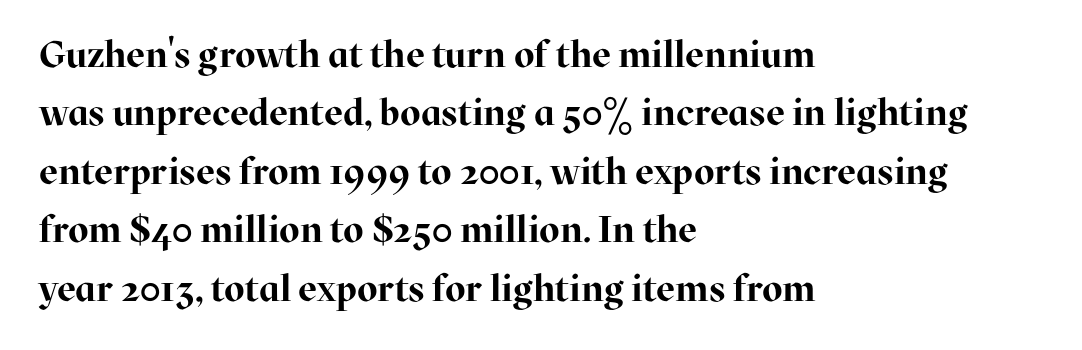
{"serif": "yes", "italic": "no", "bold": "yes", "weight": "bold", "width": "normal", "stroke_contrast": "high", "x_height": "medium", "monospaced": "no", "underline": "no", "align": "left", "line_spacing": "normal", "line_spacing_ratio": 1.58, "letter_spacing": "normal", "letter_spacing_em": 0.0, "glyph_px": 37}
